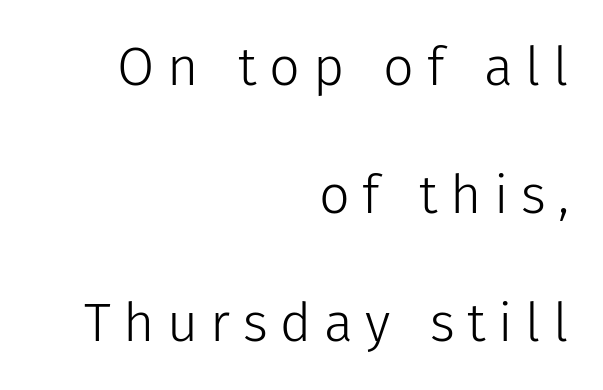
Q: Is the text bold? A: No.
Q: Is the text italic (slanted)? A: No, it is upright.
Q: Is the typeface a serif or a sans-serif typeface? A: Sans-serif.
Q: Is the text underlined? A: No.
Q: How is the paragraph aligned? A: Right-aligned.
Q: Is the spacing between letters normal or unusually wide? A: Unusually wide.
Q: Is the spacing between lines tight, normal or loose? A: Loose.
Q: Width (condensed, normal, or wide)? A: Normal.
Q: Stroke contrast? A: Low.
Q: x-height? A: Medium.
Q: Monospaced? A: No.
